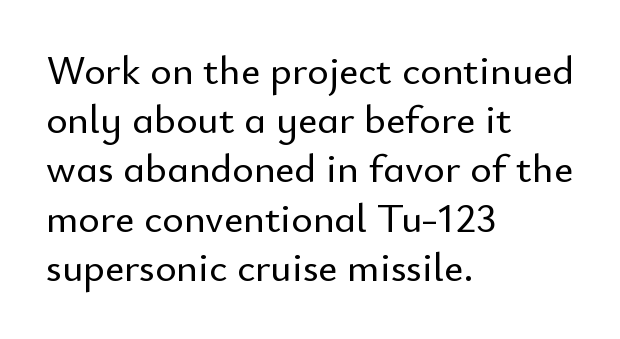
The image shows 41 px sans-serif type, upright; set left-aligned, line spacing 1.2x, normal letter spacing, not underlined; low stroke contrast and a small x-height.
